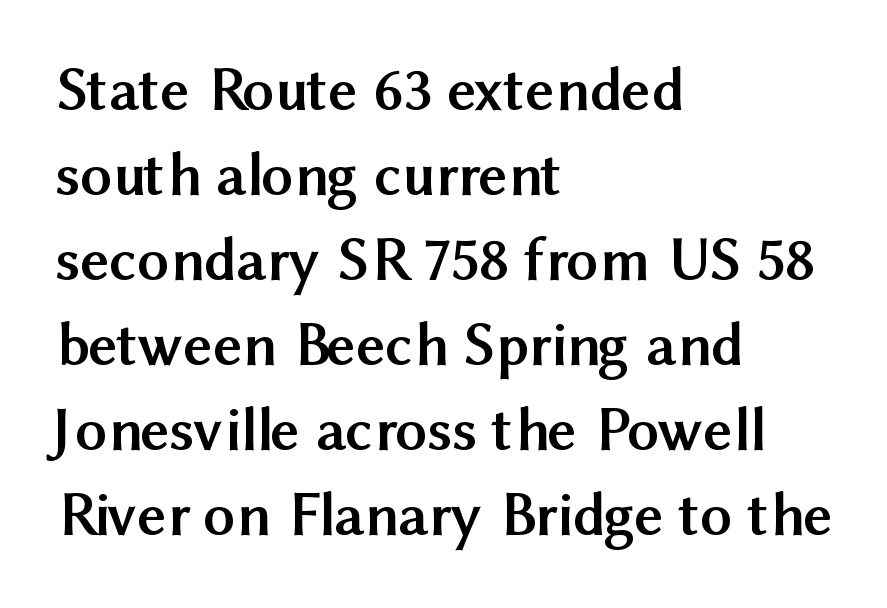
The image shows 63 px semibold sans-serif type, upright; set left-aligned, normal line spacing (1.35x), normal letter spacing, not underlined; medium stroke contrast and a medium x-height.
